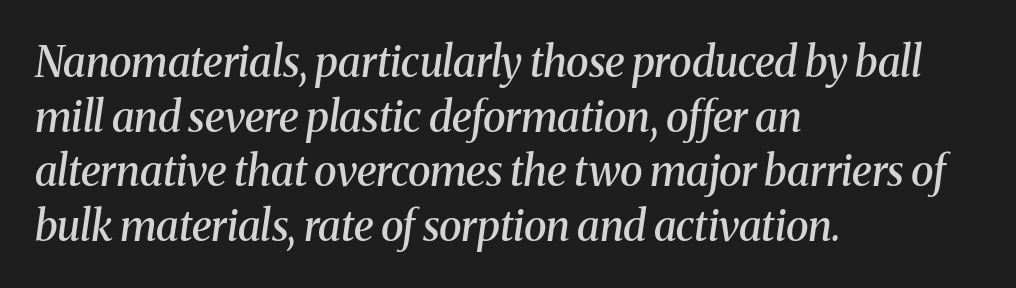
{"serif": "yes", "italic": "yes", "lean": "right", "slant_degrees": 8, "bold": "semi", "weight": "semibold", "width": "normal", "stroke_contrast": "medium", "x_height": "medium", "monospaced": "no", "underline": "no", "align": "left", "line_spacing": "normal", "line_spacing_ratio": 1.3, "letter_spacing": "normal", "letter_spacing_em": 0.0, "glyph_px": 42}
